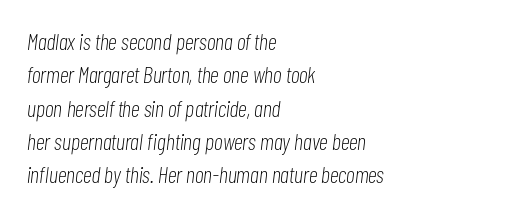
The image shows 23 px text type, italic (leaning right); set left-aligned, normal line spacing (1.45x), normal letter spacing, not underlined.
